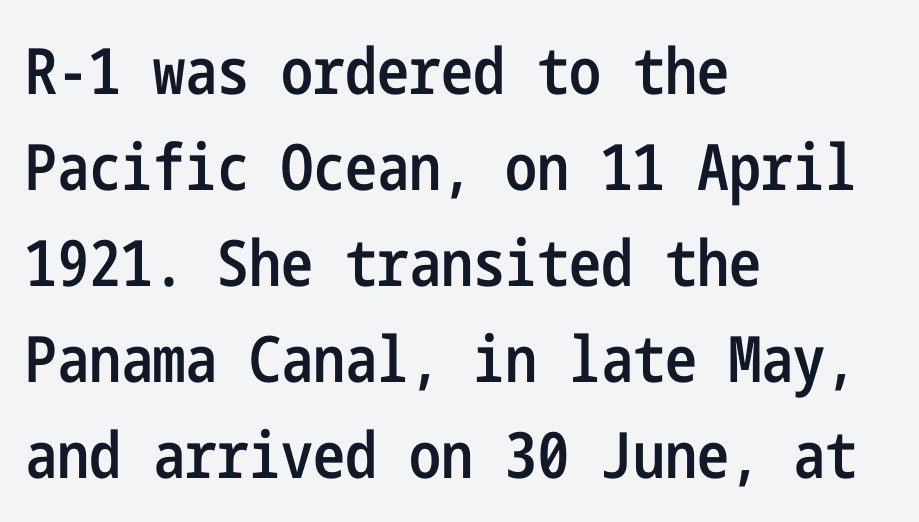
The image shows 64 px semibold, condensed sans-serif type, upright; set left-aligned, normal line spacing (1.5x), normal letter spacing, not underlined; low stroke contrast and a medium x-height.
